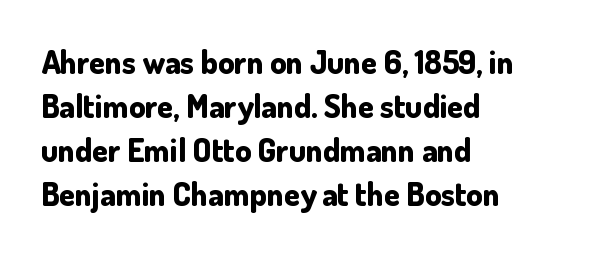
{"serif": "no", "italic": "no", "bold": "yes", "weight": "bold", "width": "normal", "stroke_contrast": "low", "x_height": "small", "monospaced": "no", "underline": "no", "align": "left", "line_spacing": "normal", "line_spacing_ratio": 1.38, "letter_spacing": "normal", "letter_spacing_em": 0.0, "glyph_px": 32}
